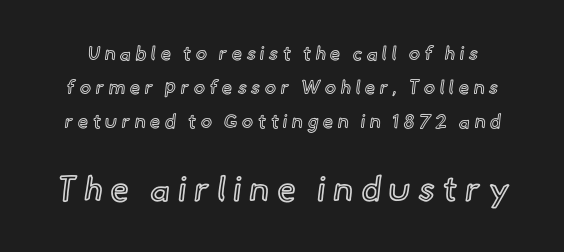
Beneath every word, the page is bare. A typesetter would call this heavily tracked-out type. Here the second block reads like a headline and the first like body copy. Spacing verdict: proportional, widths tailored to each character.
